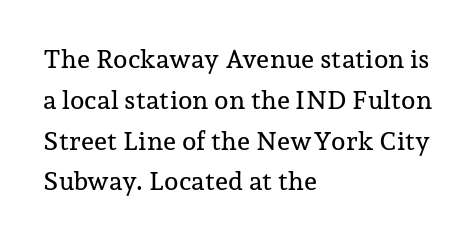
{"italic": "no", "underline": "no", "align": "left", "line_spacing": "normal", "line_spacing_ratio": 1.57, "letter_spacing": "normal", "letter_spacing_em": 0.0, "glyph_px": 26}
